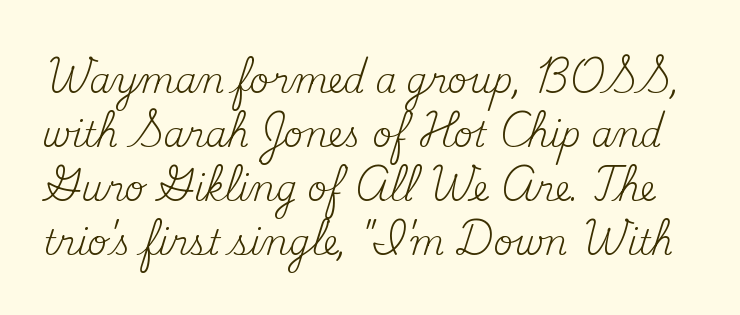
Q: Is the text bold? A: No.
Q: Is the text italic (slanted)? A: Yes.
Q: Is the typeface a serif or a sans-serif typeface? A: Serif.
Q: Is the text underlined? A: No.
Q: Is the spacing between letters normal or unusually wide? A: Normal.
Q: Is the spacing between lines tight, normal or loose? A: Normal.
Q: Width (condensed, normal, or wide)? A: Normal.
Q: Stroke contrast? A: Medium.
Q: x-height? A: Small.
Q: Monospaced? A: No.
